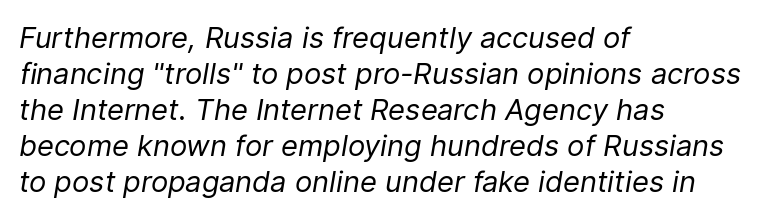
{"italic": "yes", "lean": "right", "slant_degrees": 9, "bold": "no", "weight": "regular", "width": "normal", "stroke_contrast": "low", "x_height": "medium", "monospaced": "no", "underline": "no", "align": "left", "line_spacing_ratio": 1.24, "letter_spacing": "normal", "letter_spacing_em": 0.0, "glyph_px": 29}
